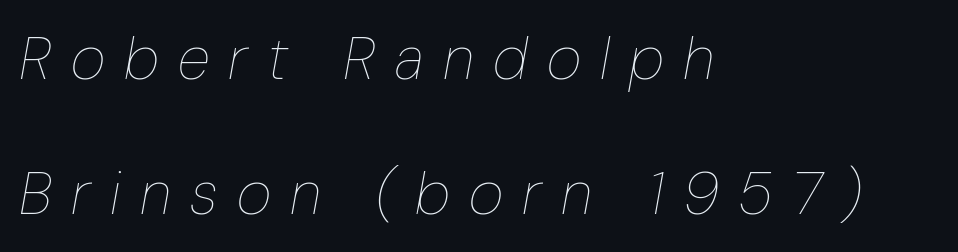
Varying glyph widths throughout — classic text-font behaviour. Students, observe: this is what heavily led, spacious text looks like. The line texture is sparse and dotted thanks to wide tracking. Type without underlining. The setting favours the left margin, as ordinary paragraphs usually do.
